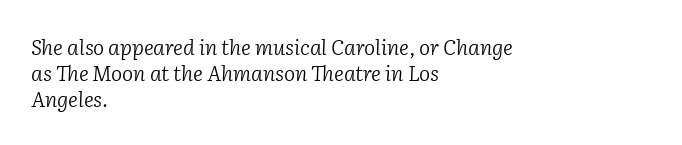
Each line starts at the same left margin while the right side varies. Glance below the letters and you will spot only blank space. Nothing heavy about these letters — not bold at all. The passage shown leans; its letterforms are oblique. Does extra space separate the letters? No, they use regular spacing.
